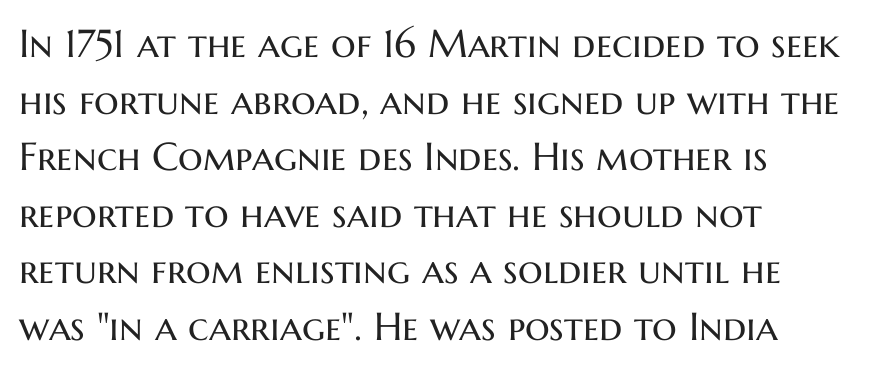
The image shows 39 px regular-weight sans-serif type, upright; set left-aligned, normal line spacing (1.45x), normal letter spacing, not underlined; medium stroke contrast and a medium x-height.
